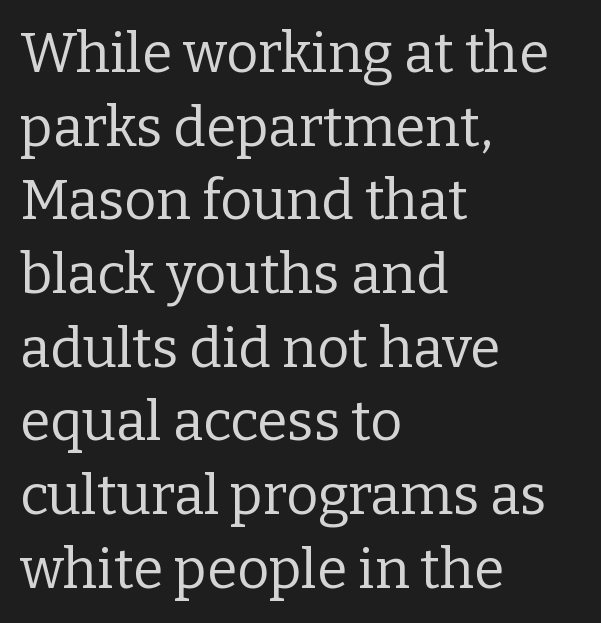
A typesetter would call this proportional, since set widths differ per character. A light-to-regular cut is what we see here. The letters sit at their default tracking, neither squeezed nor spread. Glance below the letters and you will spot only blank space.
